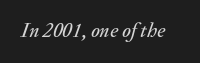
{"italic": "yes", "lean": "right", "slant_degrees": 20, "underline": "no", "letter_spacing": "normal", "letter_spacing_em": 0.0, "glyph_px": 20}
